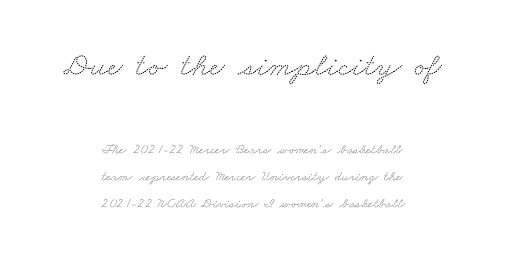
The image shows 33 px wide serif type; set centered, loose line spacing (1.95x), normal letter spacing, not underlined; the first (top) block is 2.36x larger; medium stroke contrast and a small x-height.
